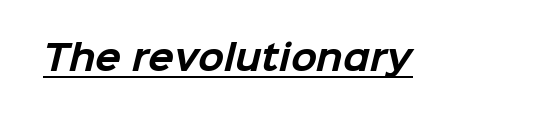
The face used here is proportionally spaced, like ordinary book or web type. Short note: letters normally spaced. The designer went with a sans here, leaving each stem footless. Does the weight exceed regular? Yes, all the way to bold.
